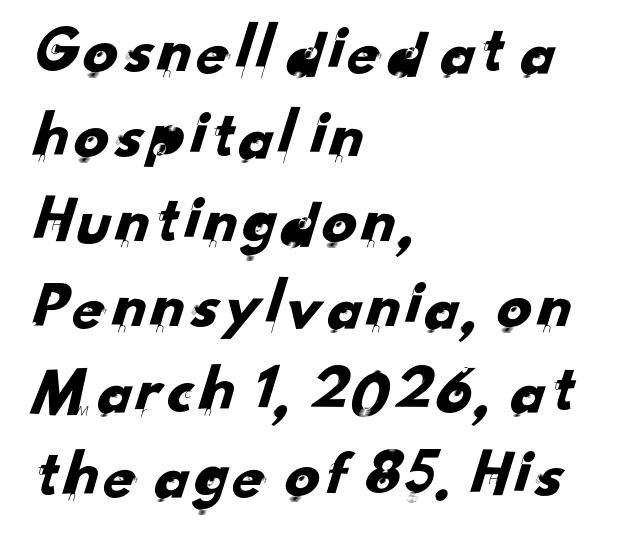
{"serif": "no", "width": "normal", "stroke_contrast": "low", "x_height": "small", "monospaced": "no", "underline": "no", "align": "left", "line_spacing_ratio": 1.23, "letter_spacing": "normal", "letter_spacing_em": 0.0, "glyph_px": 69}
